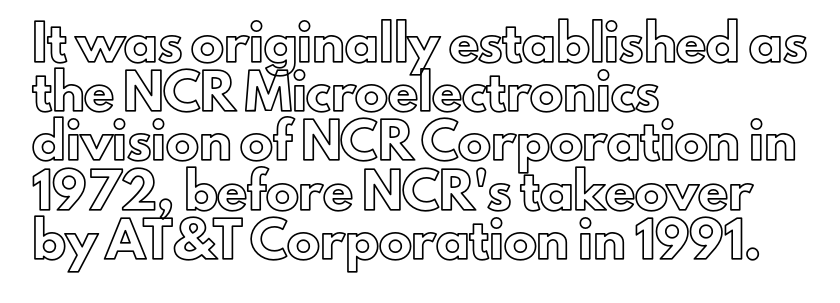
{"italic": "no", "width": "normal", "x_height": "small", "monospaced": "no", "underline": "no", "align": "left", "line_spacing": "normal", "line_spacing_ratio": 1.49, "letter_spacing": "normal", "letter_spacing_em": 0.0, "glyph_px": 33}
